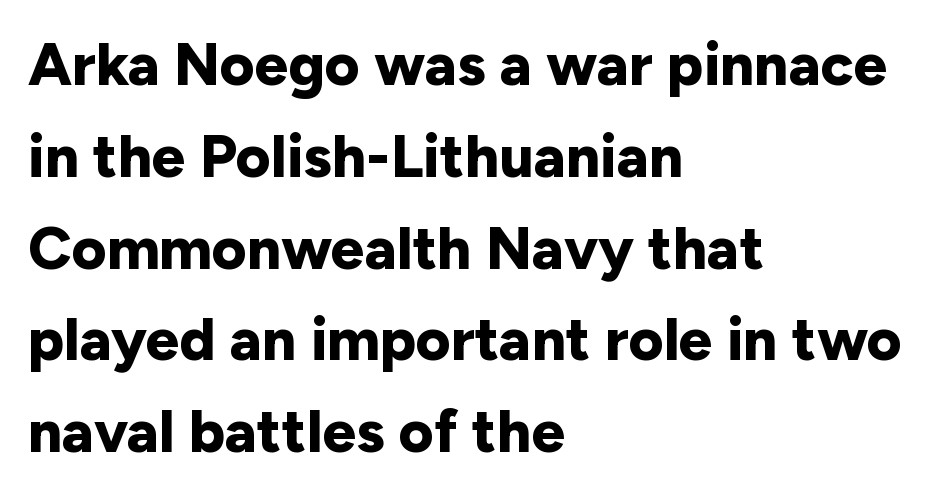
{"serif": "no", "italic": "no", "bold": "yes", "weight": "bold", "width": "normal", "stroke_contrast": "low", "x_height": "medium", "monospaced": "no", "underline": "no", "align": "left", "line_spacing": "normal", "line_spacing_ratio": 1.53, "letter_spacing": "normal", "letter_spacing_em": 0.0, "glyph_px": 60}
